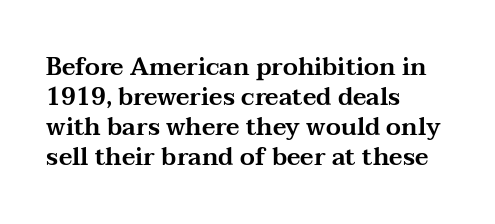
The image shows 24 px text type, upright; set left-aligned, normal line spacing (1.25x), normal letter spacing, not underlined.
